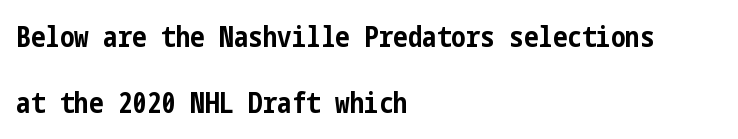
Q: Is the text bold? A: Yes.
Q: Is the text italic (slanted)? A: No, it is upright.
Q: Is the typeface a serif or a sans-serif typeface? A: Sans-serif.
Q: Is the text underlined? A: No.
Q: How is the paragraph aligned? A: Left-aligned.
Q: Is the spacing between letters normal or unusually wide? A: Normal.
Q: Is the spacing between lines tight, normal or loose? A: Loose.
Q: Width (condensed, normal, or wide)? A: Condensed.
Q: Stroke contrast? A: Low.
Q: x-height? A: Medium.
